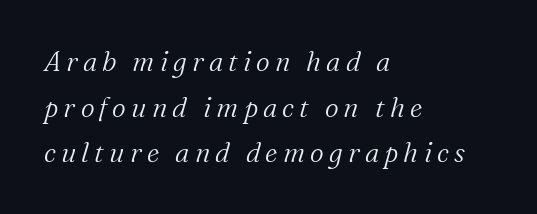
{"italic": "yes", "lean": "right", "slant_degrees": 16, "bold": "no", "underline": "no", "align": "left", "line_spacing": "normal", "line_spacing_ratio": 1.69, "glyph_px": 27}
